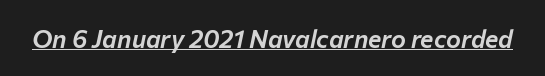
Q: Is the text italic (slanted)? A: Yes, it leans right by about 12 degrees.
Q: Is the text underlined? A: Yes.
Q: Is the spacing between letters normal or unusually wide? A: Normal.
